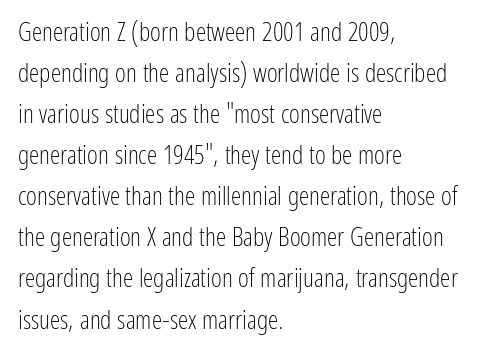
{"italic": "no", "bold": "no", "underline": "no", "align": "left", "line_spacing": "normal", "line_spacing_ratio": 1.58, "letter_spacing": "normal", "letter_spacing_em": 0.0, "glyph_px": 26}
